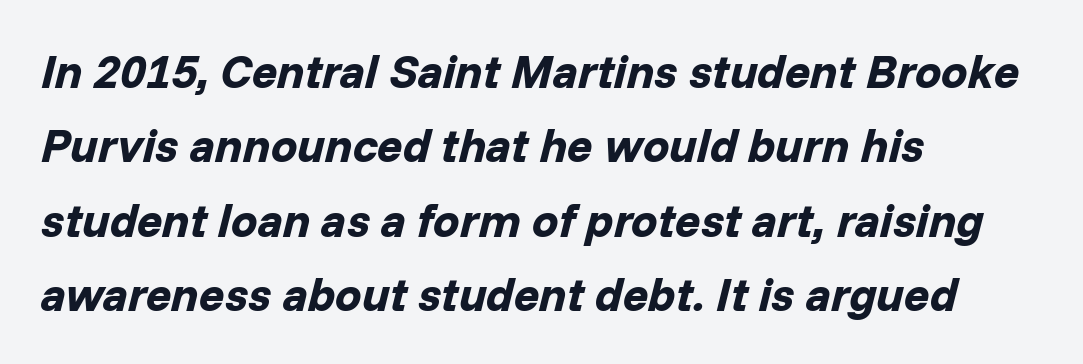
The image shows 47 px bold type, italic (leaning right); set left-aligned, normal line spacing (1.58x), normal letter spacing, not underlined; low stroke contrast and a medium x-height.
